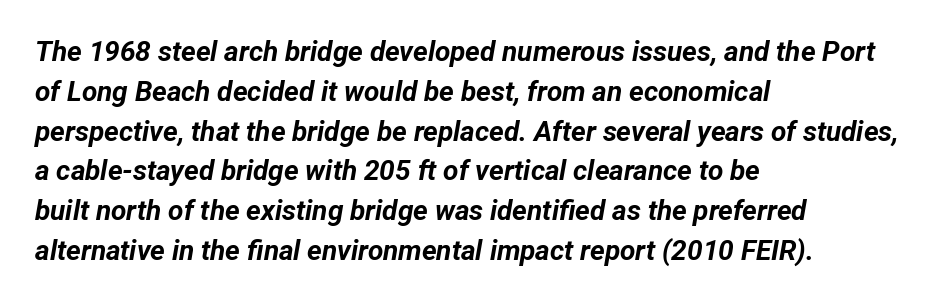
The image shows 28 px bold type, italic (leaning right); set left-aligned, normal line spacing (1.42x), normal letter spacing, not underlined; low stroke contrast and a medium x-height.
